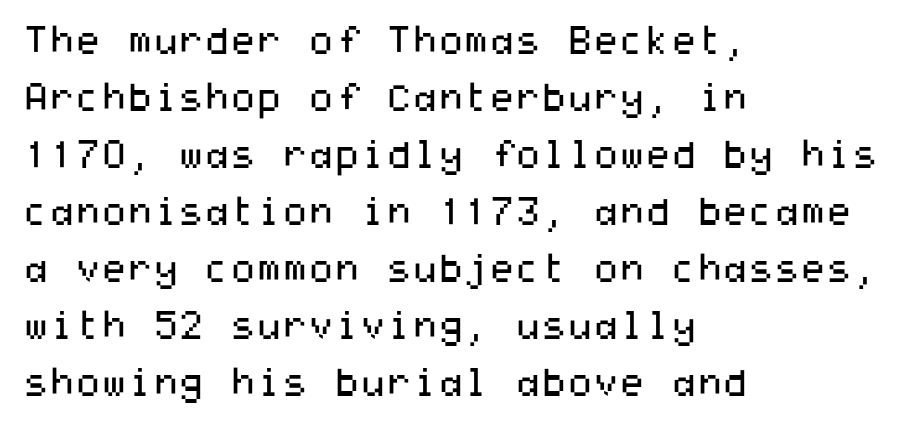
The image shows 37 px regular-weight, wide sans-serif type, upright; set left-aligned, normal line spacing (1.54x), normal letter spacing, not underlined; medium stroke contrast and a medium x-height.
